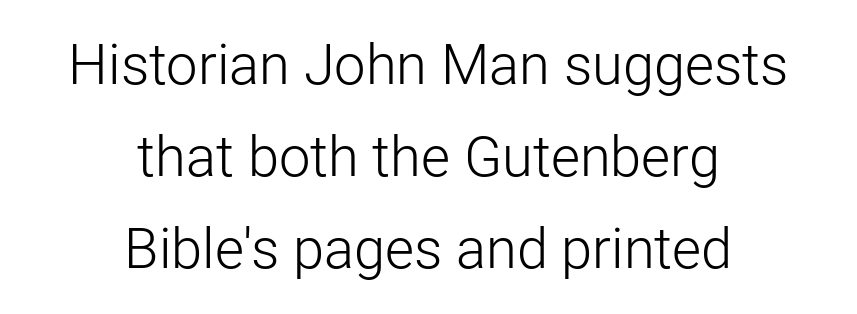
The image shows 56 px light sans-serif type, upright; set centered, normal line spacing (1.64x), normal letter spacing, not underlined; low stroke contrast and a medium x-height.
